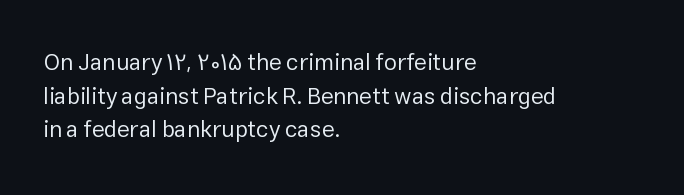
{"italic": "no", "bold": "no", "underline": "no", "align": "left", "line_spacing": "normal", "line_spacing_ratio": 1.46, "letter_spacing": "normal", "letter_spacing_em": 0.0, "glyph_px": 23}
